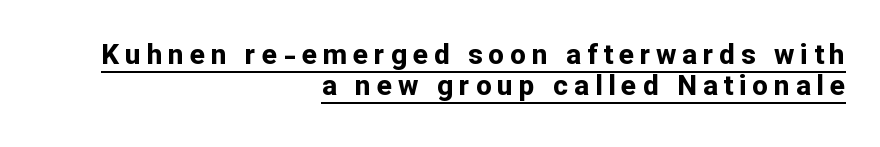
How are the letters spaced? Widely, with obvious added tracking. Compared with undecorated copy, this sample adds a rule below the words. Casual observation: everything's shoved over to the right. Regarding leading, the lines here are crowded together.
